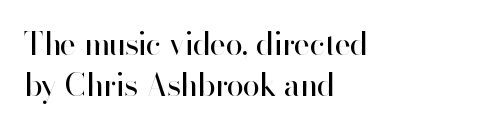
One-word summary of the alignment: left. A typesetter would call this zero additional tracking. Do the characters align in a grid? No, the font is proportional. Examine the stroke ends and you'll find no serifs.
